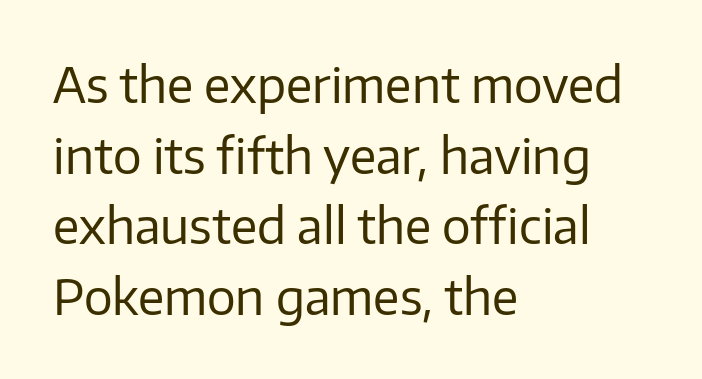
Q: Is the text bold? A: No.
Q: Is the text italic (slanted)? A: No, it is upright.
Q: Is the typeface a serif or a sans-serif typeface? A: Sans-serif.
Q: Is the text underlined? A: No.
Q: How is the paragraph aligned? A: Left-aligned.
Q: Is the spacing between letters normal or unusually wide? A: Normal.
Q: Is the spacing between lines tight, normal or loose? A: Normal.
Q: Width (condensed, normal, or wide)? A: Normal.
Q: Stroke contrast? A: Low.
Q: x-height? A: Medium.
Q: Monospaced? A: No.
